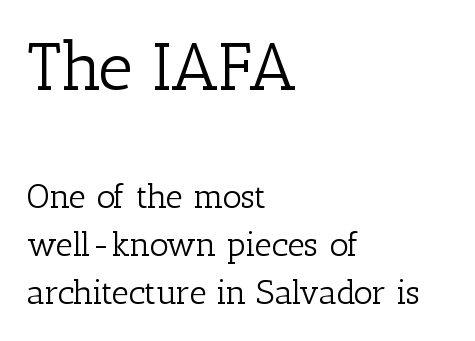
The line texture is even and compact thanks to regular tracking. The zone under the glyphs is completely vacant. Small tapered or slab feet sit at the stroke ends, so this counts as serif. When letters stand straight like this, we call the style roman or upright. Compare the two chunks: the upper has the greater cap height.
